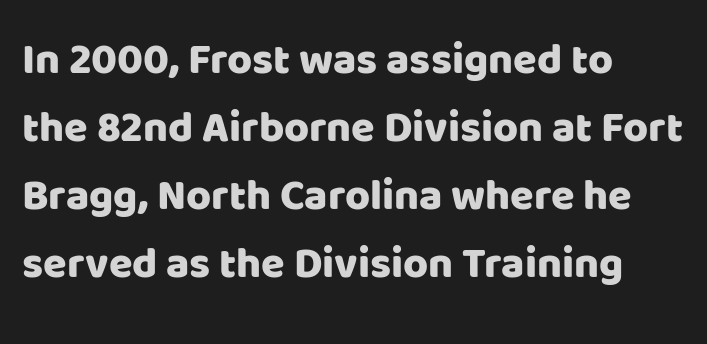
{"serif": "no", "italic": "no", "width": "normal", "stroke_contrast": "low", "x_height": "large", "monospaced": "no", "underline": "no", "align": "left", "line_spacing": "normal", "line_spacing_ratio": 1.58, "letter_spacing": "normal", "letter_spacing_em": 0.0, "glyph_px": 43}
